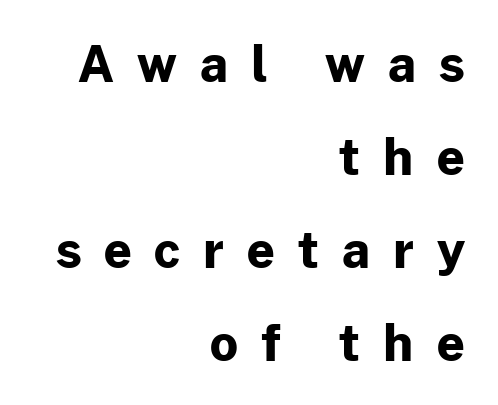
The image shows 49 px bold sans-serif type, upright; set right-aligned, loose line spacing (1.9x), unusually wide letter spacing (+0.47 em), not underlined; low stroke contrast and a medium x-height.
